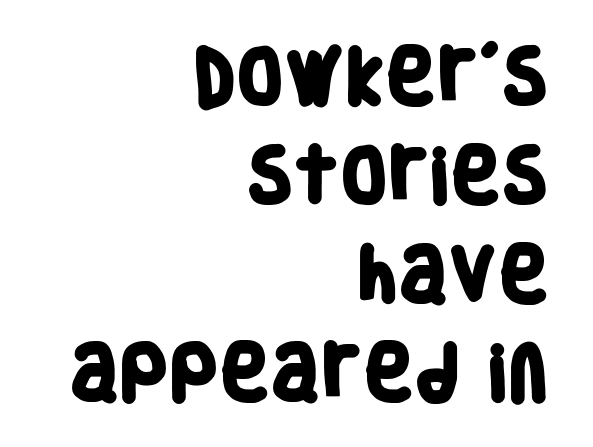
Q: Is the text bold? A: Yes.
Q: Is the typeface a serif or a sans-serif typeface? A: Sans-serif.
Q: Is the text underlined? A: No.
Q: How is the paragraph aligned? A: Right-aligned.
Q: Is the spacing between letters normal or unusually wide? A: Normal.
Q: Is the spacing between lines tight, normal or loose? A: Normal.
Q: Width (condensed, normal, or wide)? A: Condensed.
Q: Stroke contrast? A: Low.
Q: x-height? A: Large.
Q: Monospaced? A: No.
